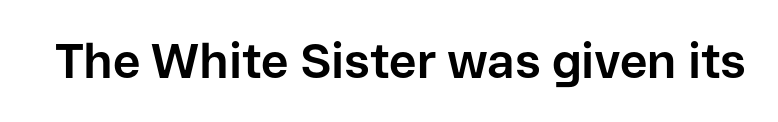
{"serif": "no", "italic": "no", "bold": "yes", "weight": "bold", "width": "normal", "stroke_contrast": "low", "x_height": "medium", "monospaced": "no", "underline": "no", "letter_spacing": "normal", "letter_spacing_em": 0.0, "glyph_px": 48}
